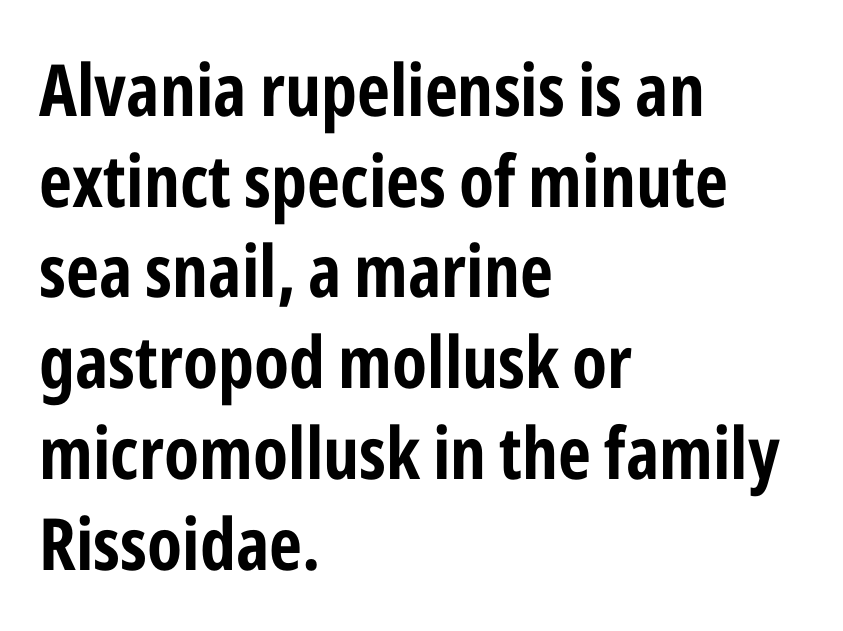
The image shows 72 px bold, condensed sans-serif type, upright; set left-aligned, normal line spacing (1.26x), normal letter spacing, not underlined; low stroke contrast and a medium x-height.
